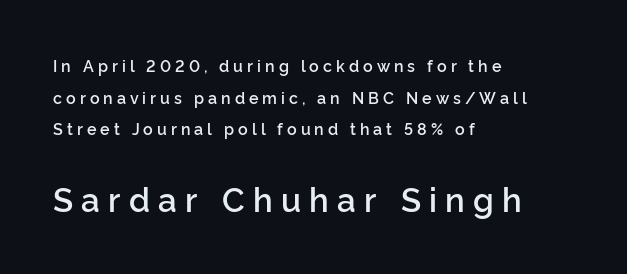
Italic? Not at all — the glyphs are vertical. Note: no serifs on the glyphs. Every row of glyphs begins at an identical x-position on the left. Does extra space separate the letters? Yes, quite a lot of it. The rendering uses a large line-height, opening up the rows. Looks like regular typesetting: each glyph gets only the width it needs.
